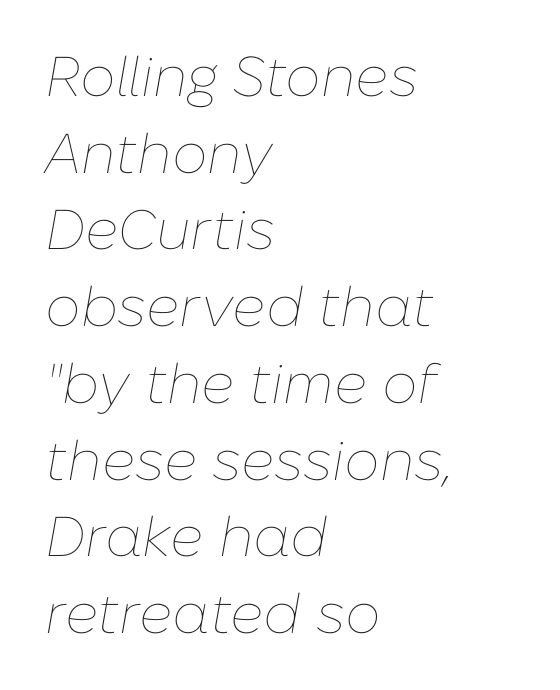
Stroke mass is kept to a normal reading level or below. The face used here is proportionally spaced, like ordinary book or web type. The passage shown leans; its letterforms are oblique. The leading is moderate, giving the passage an even texture.
